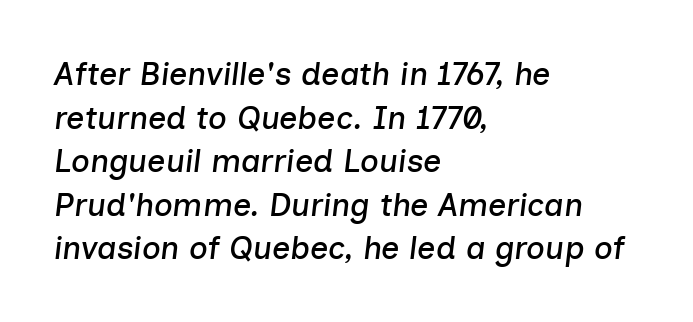
Yep, that's italic — everything's leaning. Students, observe: this is what conventionally led text looks like. Leftover space on each line is placed entirely after the last word. Quick note: underline off.
